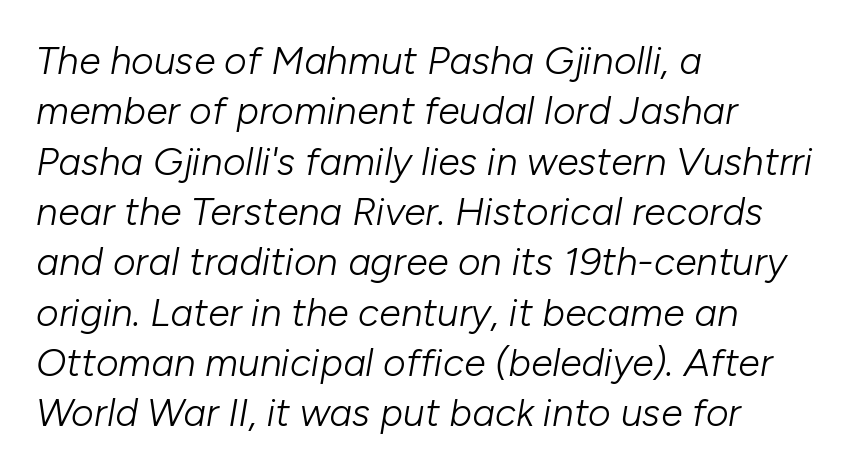
Regarding leading, the lines here are spaced in the standard way. This is not heavy type; no bold has been used. Layout note: lines flush left. The axis of the letterforms is tilted away from vertical.
